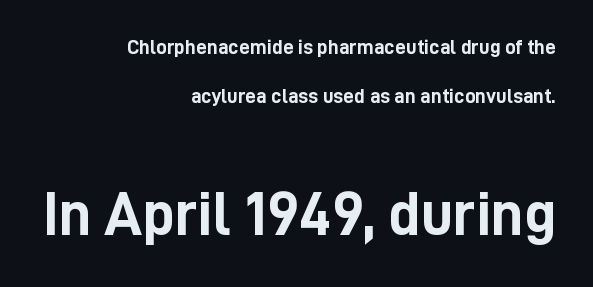
The image shows 63 px semibold, condensed sans-serif type, upright; set right-aligned, loose line spacing (2.34x), normal letter spacing, not underlined; the second (bottom) block is 3.0x larger; low stroke contrast and a medium x-height.
